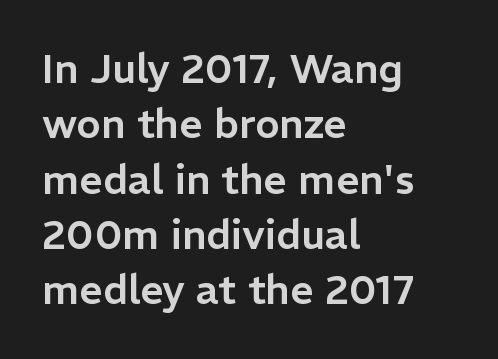
{"serif": "no", "italic": "no", "width": "normal", "stroke_contrast": "low", "x_height": "medium", "monospaced": "no", "underline": "no", "align": "left", "line_spacing": "normal", "line_spacing_ratio": 1.35, "letter_spacing": "normal", "letter_spacing_em": 0.0, "glyph_px": 41}
